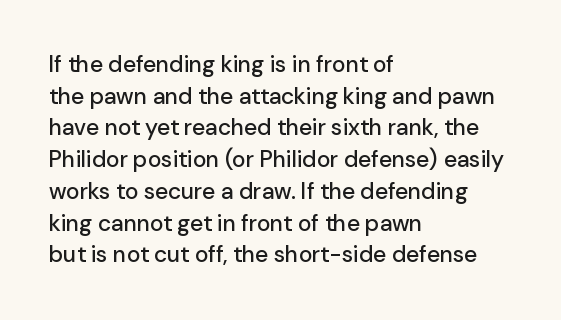
{"italic": "no", "underline": "no", "align": "left", "line_spacing": "normal", "line_spacing_ratio": 1.38, "letter_spacing": "normal", "letter_spacing_em": 0.0, "glyph_px": 23}
